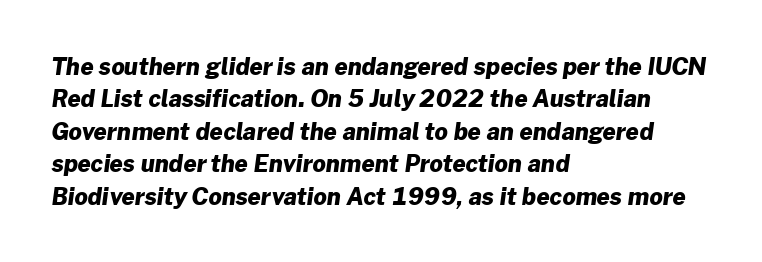
The image shows 23 px bold type; set left-aligned, normal line spacing (1.41x), normal letter spacing, not underlined.
